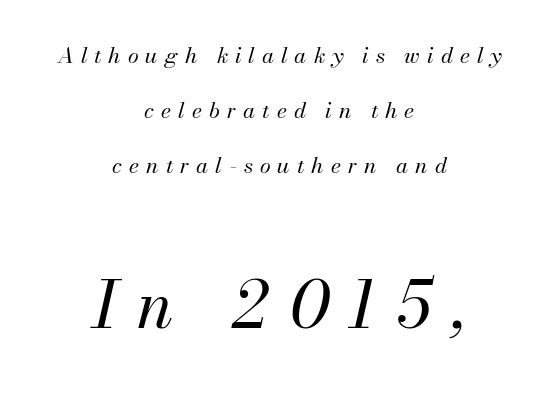
Each line is balanced around a shared central axis. Varying glyph widths throughout — classic text-font behaviour. The glyphs look as if they've been sheared to an angle. The designer gave the closing block more size than the opening block.
